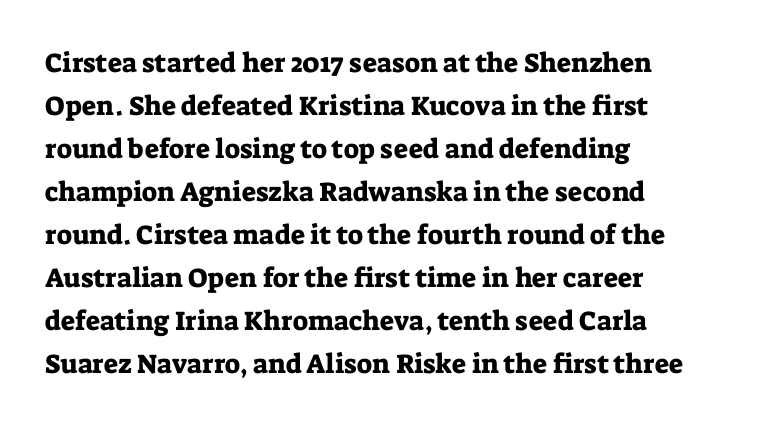
{"italic": "no", "underline": "no", "align": "left", "line_spacing": "normal", "line_spacing_ratio": 1.59, "letter_spacing": "normal", "letter_spacing_em": 0.0, "glyph_px": 27}
